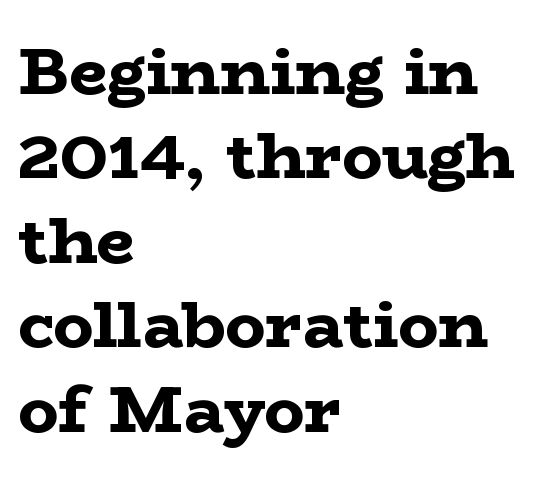
The image shows 67 px bold, wide serif type, upright; set left-aligned, normal line spacing (1.26x), normal letter spacing, not underlined; low stroke contrast and a medium x-height.
